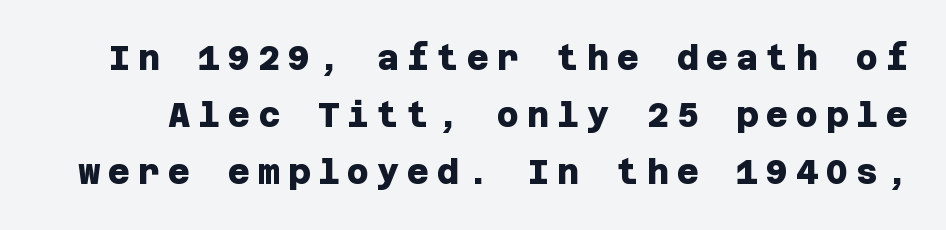
The image shows 34 px heavy sans-serif type; set normal line spacing (1.67x), unusually wide letter spacing (+0.23 em), not underlined; low stroke contrast and a large x-height.
